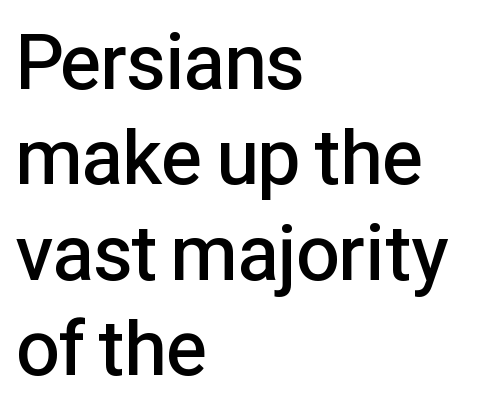
Q: Is the text bold? A: Semi-bold.
Q: Is the text italic (slanted)? A: No, it is upright.
Q: Is the typeface a serif or a sans-serif typeface? A: Sans-serif.
Q: Is the text underlined? A: No.
Q: How is the paragraph aligned? A: Left-aligned.
Q: Is the spacing between letters normal or unusually wide? A: Normal.
Q: Width (condensed, normal, or wide)? A: Normal.
Q: Stroke contrast? A: Low.
Q: x-height? A: Medium.
Q: Monospaced? A: No.
